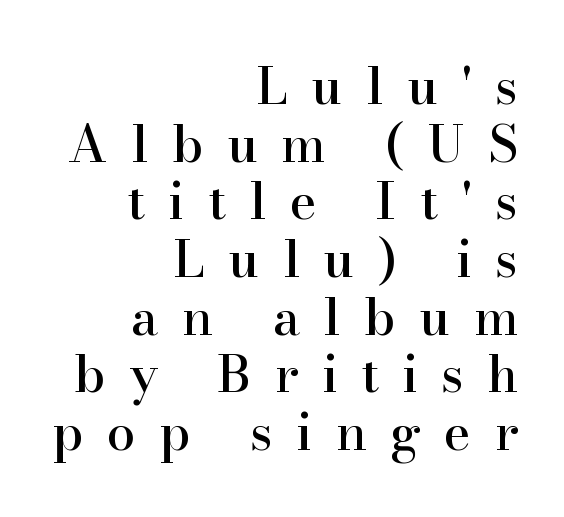
Spacing verdict: proportional, widths tailored to each character. Where is the straight margin? On the right. Honestly, the letter spacing is so wide it's the main thing you notice. Beneath every word, the page is bare. Look at the bottom of the vertical strokes: they flare into serifs here. A typesetter would mark this as roman, not italic.
